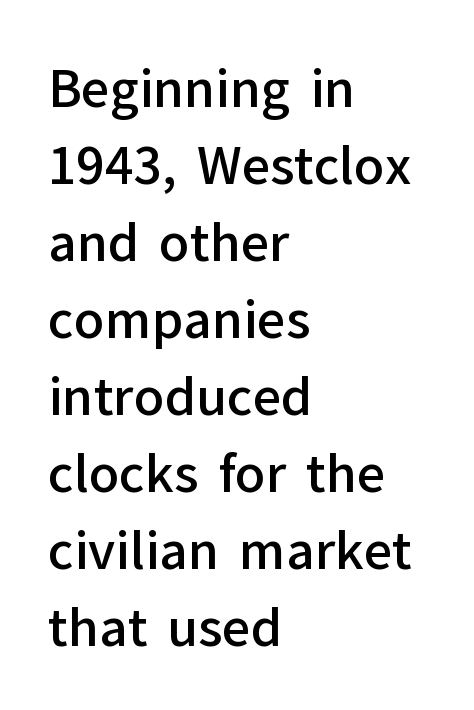
Q: Is the text bold? A: Semi-bold.
Q: Is the text italic (slanted)? A: No, it is upright.
Q: Is the typeface a serif or a sans-serif typeface? A: Sans-serif.
Q: Is the text underlined? A: No.
Q: How is the paragraph aligned? A: Left-aligned.
Q: Is the spacing between letters normal or unusually wide? A: Normal.
Q: Is the spacing between lines tight, normal or loose? A: Normal.
Q: Width (condensed, normal, or wide)? A: Normal.
Q: Stroke contrast? A: Low.
Q: x-height? A: Medium.
Q: Monospaced? A: No.
